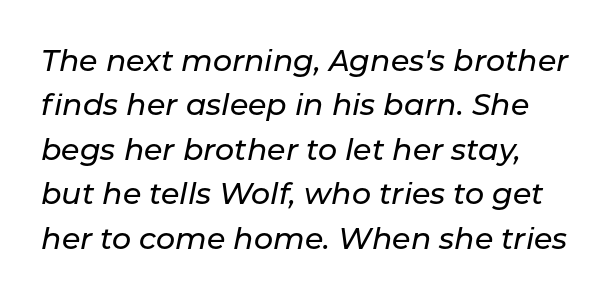
The letters are slanted; this is an italic face. Does the leading feel generous? No, just average. Rule under the text: the space is simply empty. Spacing verdict: proportional, widths tailored to each character. Nobody touched the tracking dial on this one.
